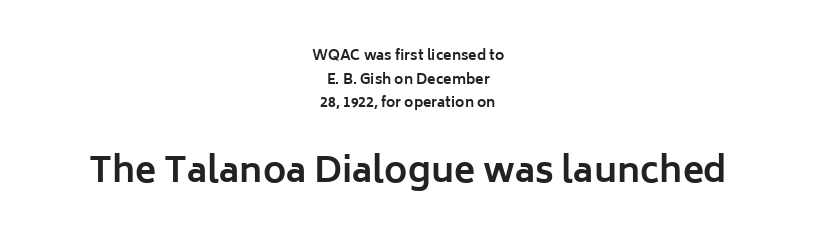
The image shows 35 px bold sans-serif type, upright; set centered, normal line spacing (1.69x), normal letter spacing, not underlined; the second (bottom) block is 2.5x larger; low stroke contrast and a medium x-height.
